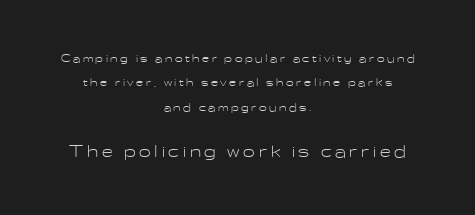
The lettering stays uniformly vertical, giving the passage a roman look. The typesetting does not lean heavy: it is not bold. Letters rest on an invisible, unmarked baseline. Compare the two chunks: the lower has the greater cap height. Notice how the passage keeps no hard edge, just a central spine.
